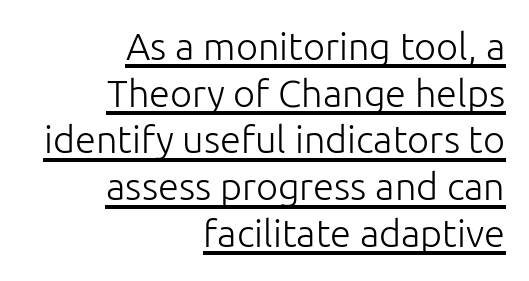
The image shows 38 px light sans-serif type, upright; set right-aligned, line spacing 1.23x, normal letter spacing, underlined; low stroke contrast and a medium x-height.
